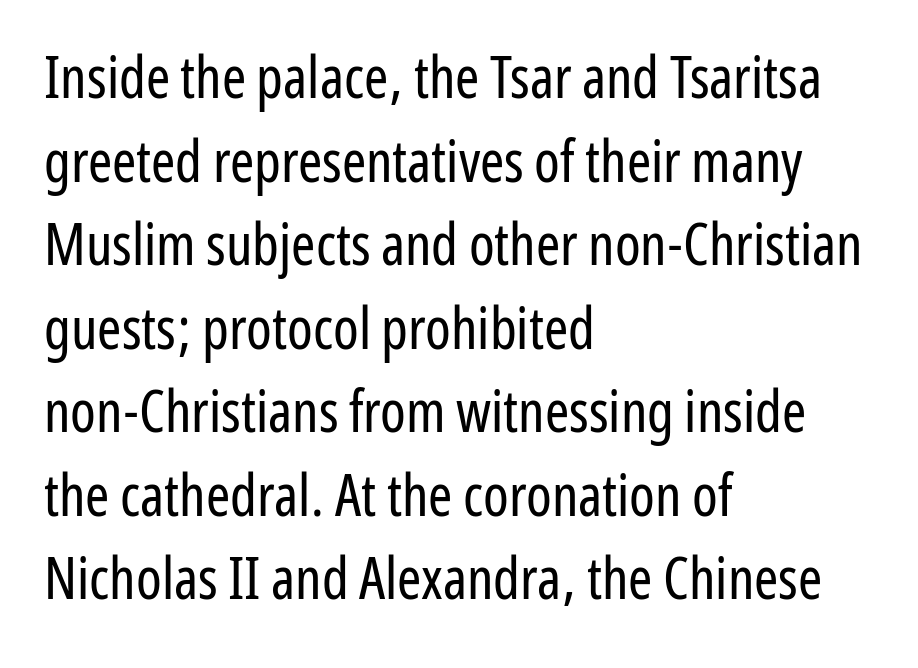
Clear beneath every line of the passage. Short and long lines alike share a common starting point at left. Looks like regular typesetting: each glyph gets only the width it needs. Observe the absence of serifs on each vertical stroke in this sample. Posture: upright roman.
